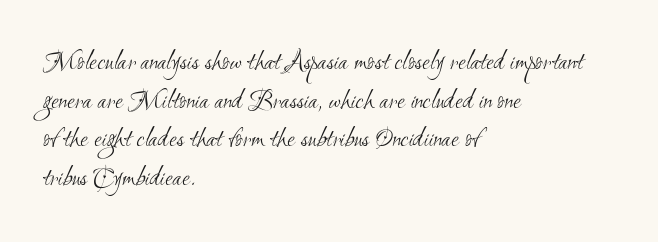
The image shows 28 px light, condensed sans-serif type; set left-aligned, normal line spacing (1.38x), normal letter spacing, not underlined; medium stroke contrast and a small x-height.
